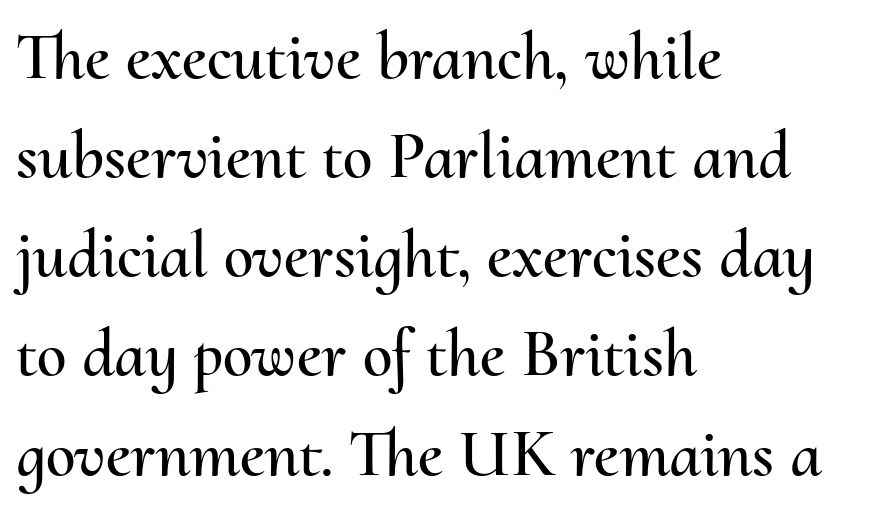
{"italic": "no", "width": "normal", "stroke_contrast": "medium", "x_height": "small", "monospaced": "no", "underline": "no", "align": "left", "line_spacing": "normal", "line_spacing_ratio": 1.48, "letter_spacing": "normal", "letter_spacing_em": 0.0, "glyph_px": 67}
